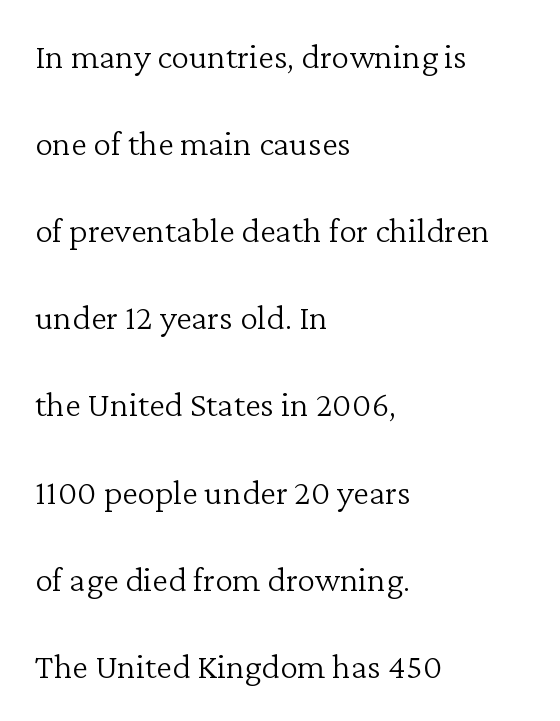
The image shows 36 px light serif type, upright; set left-aligned, loose line spacing (2.42x), normal letter spacing, not underlined; low stroke contrast and a medium x-height.
